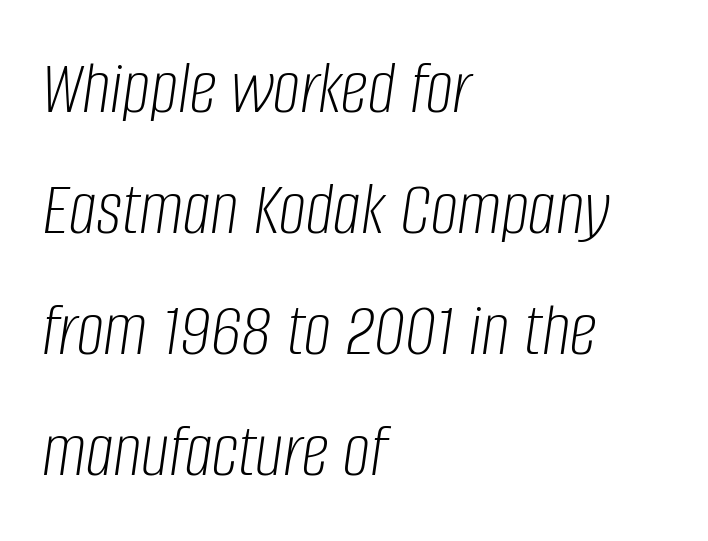
Standard letterfit; no display-style spreading of the glyphs. Here the designer chose a conventional face with non-uniform glyph widths. If you drew a ruler down the left edge, every line would touch it. The glyphs are unaccompanied by any horizontal stroke below them. The face used here has a pronounced slope to its letters. The characters are drawn with everyday or finer stroke widths.
